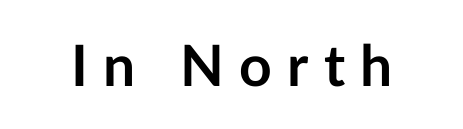
The letters stand straight up with perfectly vertical stems. Chunky letters — that's bold for sure. Between one letter and the next there's a generous, obvious gap. A typesetter would label this face a sans.
